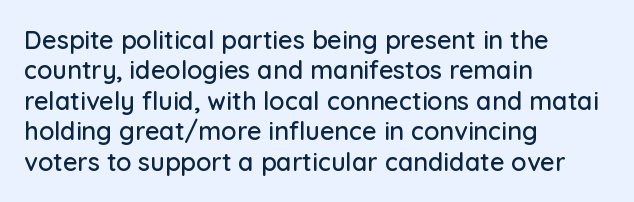
The image shows 25 px text type, upright; set left-aligned, line spacing 1.22x, normal letter spacing, not underlined.
